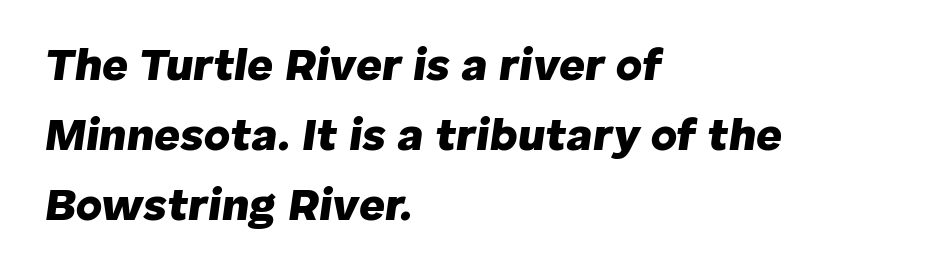
Q: Is the text bold? A: Yes.
Q: Is the text italic (slanted)? A: Yes, it leans right by about 8 degrees.
Q: Is the text underlined? A: No.
Q: How is the paragraph aligned? A: Left-aligned.
Q: Is the spacing between letters normal or unusually wide? A: Normal.
Q: Is the spacing between lines tight, normal or loose? A: Normal.
Q: Width (condensed, normal, or wide)? A: Normal.
Q: Stroke contrast? A: Low.
Q: x-height? A: Medium.
Q: Monospaced? A: No.
